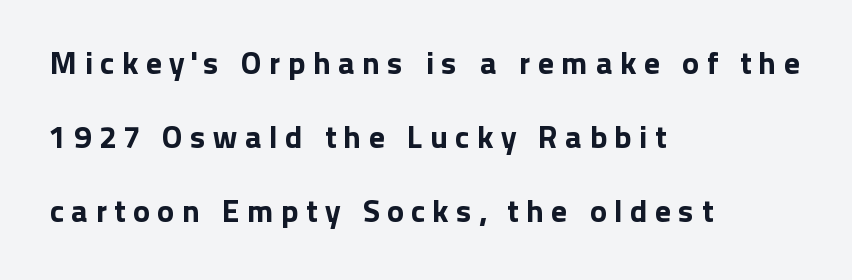
Q: Is the text italic (slanted)? A: No, it is upright.
Q: Is the typeface a serif or a sans-serif typeface? A: Sans-serif.
Q: Is the text underlined? A: No.
Q: How is the paragraph aligned? A: Left-aligned.
Q: Is the spacing between letters normal or unusually wide? A: Unusually wide.
Q: Is the spacing between lines tight, normal or loose? A: Loose.
Q: Width (condensed, normal, or wide)? A: Normal.
Q: Stroke contrast? A: Low.
Q: x-height? A: Medium.
Q: Monospaced? A: No.
